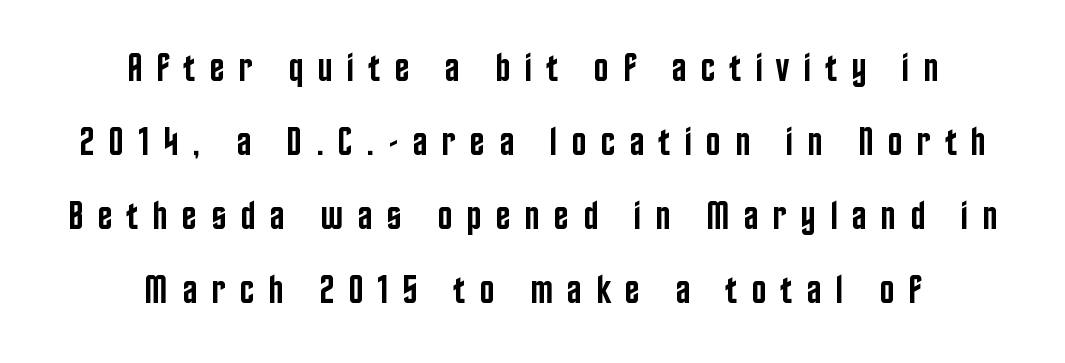
The image shows 40 px semibold, condensed sans-serif type, upright; set centered, line spacing 1.85x, unusually wide letter spacing (+0.35 em), not underlined; low stroke contrast and a large x-height.
